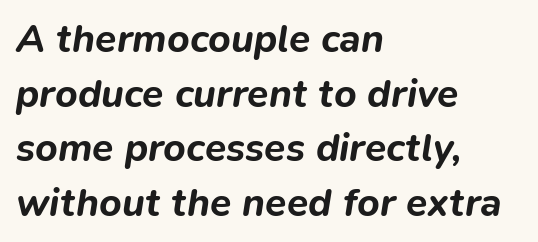
{"italic": "yes", "lean": "right", "slant_degrees": 9, "bold": "yes", "weight": "bold", "width": "normal", "stroke_contrast": "low", "x_height": "medium", "monospaced": "no", "underline": "no", "align": "left", "line_spacing": "normal", "line_spacing_ratio": 1.4, "letter_spacing": "normal", "letter_spacing_em": 0.0, "glyph_px": 39}
